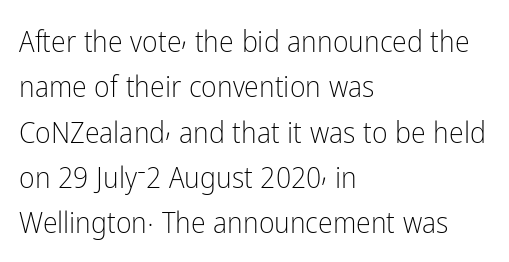
Does the copy run flush right? No — it runs flush left. A typesetter would call this proportional, since set widths differ per character. This rendering employs a face without finishing strokes, i.e., a sans-serif. The specimen omits any rule beneath the text block's lines.
